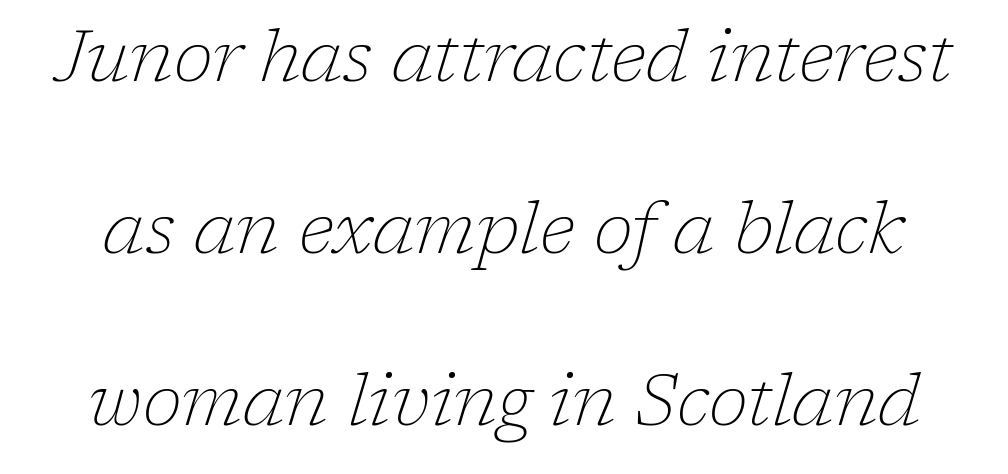
Loosely led — the rows are spread out. The designer went with a serif here, giving each stem small feet. Tracking here is standard; glyphs follow each other at the usual distance. Spacing verdict: proportional, widths tailored to each character. Letters rest on an invisible, unmarked baseline. Posture: slanted.
